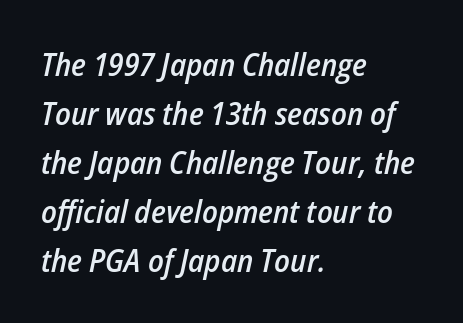
The image shows 32 px semibold, condensed type, italic (leaning right); set left-aligned, normal line spacing (1.53x), normal letter spacing, not underlined; low stroke contrast and a medium x-height.
